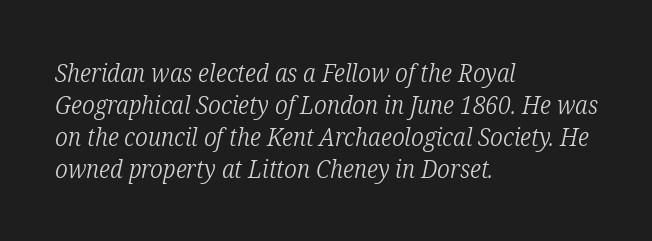
The image shows 25 px text type, italic (leaning right); set left-aligned, normal line spacing (1.28x), normal letter spacing, not underlined.
